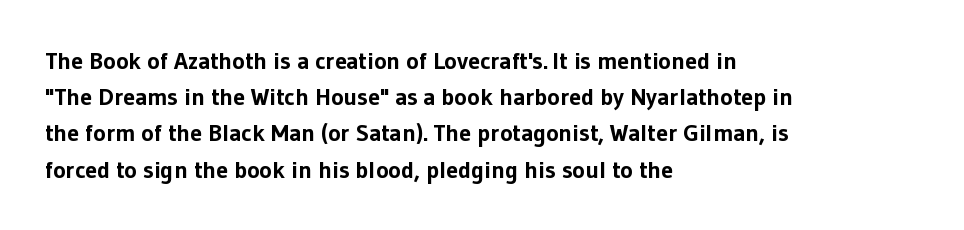
The vertical gap from one line to the next is medium. In terms of posture, this sample is upright. Look at the stroke-to-counter ratio: heavy, a bold. Clear beneath every line of the passage. Casual observation: everything's shoved over to the left. You could call the tracking neutral — neither tight nor loose.
